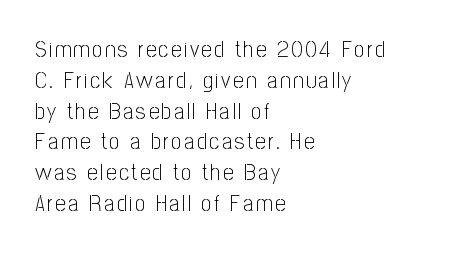
{"italic": "no", "bold": "no", "underline": "no", "align": "left", "line_spacing": "normal", "line_spacing_ratio": 1.34, "glyph_px": 23}
